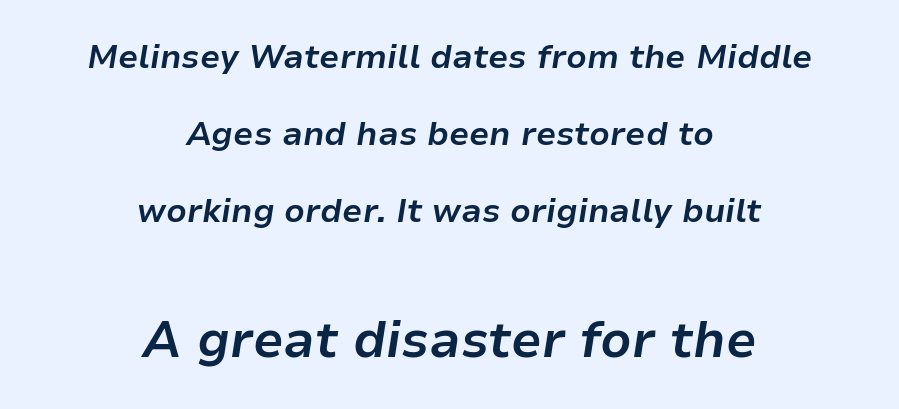
Q: Is the text bold? A: Yes.
Q: Is the text italic (slanted)? A: Yes, it leans right by about 9 degrees.
Q: Is the text underlined? A: No.
Q: How is the paragraph aligned? A: Centered.
Q: Is the spacing between letters normal or unusually wide? A: Normal.
Q: Is the spacing between lines tight, normal or loose? A: Loose.
Q: Which block of text is set in a larger size, the first (top) or the second (bottom)? A: The second (bottom) one.
Q: Width (condensed, normal, or wide)? A: Normal.
Q: Stroke contrast? A: Low.
Q: x-height? A: Medium.
Q: Monospaced? A: No.
